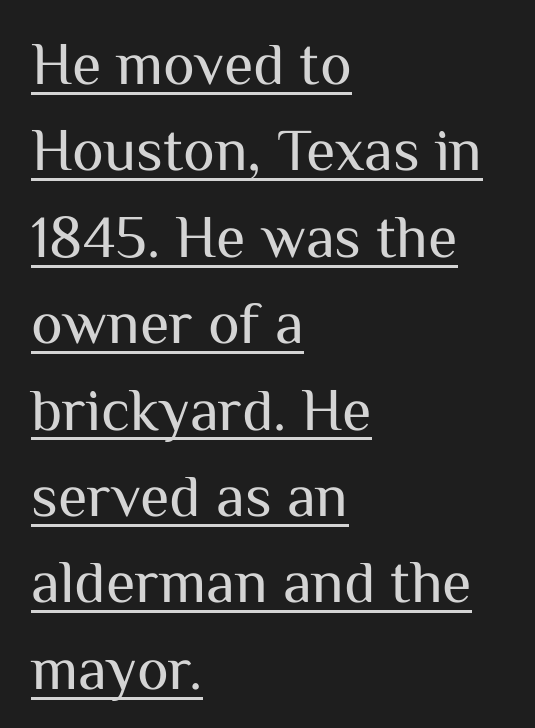
{"serif": "no", "italic": "no", "bold": "no", "weight": "regular", "width": "normal", "stroke_contrast": "medium", "x_height": "medium", "monospaced": "no", "underline": "yes", "align": "left", "line_spacing": "normal", "line_spacing_ratio": 1.44, "letter_spacing": "normal", "letter_spacing_em": 0.0, "glyph_px": 60}
